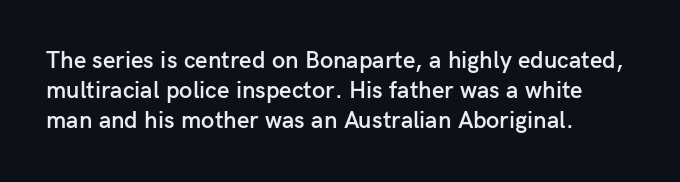
The letters stand upright; this is a roman face. Underline: absent. The sample has been set in demibold, a notch under bold. Here the glyphs are tracked normally, forming tight word shapes.
